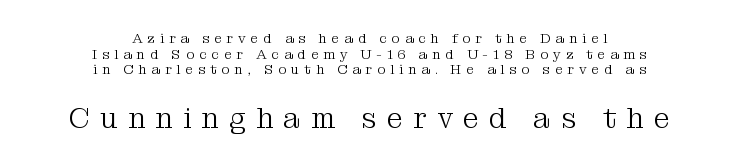
Q: Is the text bold? A: No.
Q: Is the text italic (slanted)? A: No, it is upright.
Q: Is the typeface a serif or a sans-serif typeface? A: Serif.
Q: Is the text underlined? A: No.
Q: How is the paragraph aligned? A: Centered.
Q: Is the spacing between letters normal or unusually wide? A: Unusually wide.
Q: Is the spacing between lines tight, normal or loose? A: Tight.
Q: Which block of text is set in a larger size, the first (top) or the second (bottom)? A: The second (bottom) one.
Q: Width (condensed, normal, or wide)? A: Normal.
Q: Stroke contrast? A: Medium.
Q: x-height? A: Medium.
Q: Monospaced? A: No.
